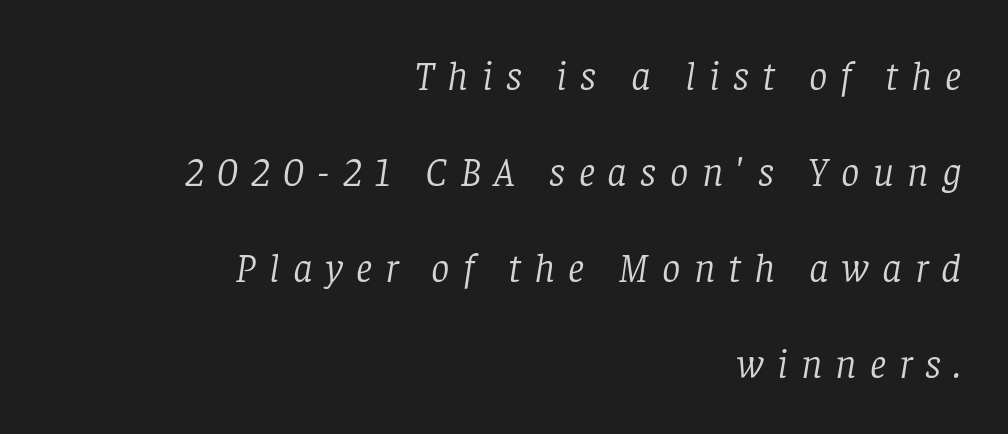
{"serif": "yes", "italic": "yes", "lean": "right", "slant_degrees": 8, "bold": "no", "weight": "light", "width": "normal", "stroke_contrast": "low", "x_height": "large", "monospaced": "no", "underline": "no", "align": "right", "line_spacing": "loose", "line_spacing_ratio": 2.34, "letter_spacing": "wide", "letter_spacing_em": 0.32, "glyph_px": 41}
